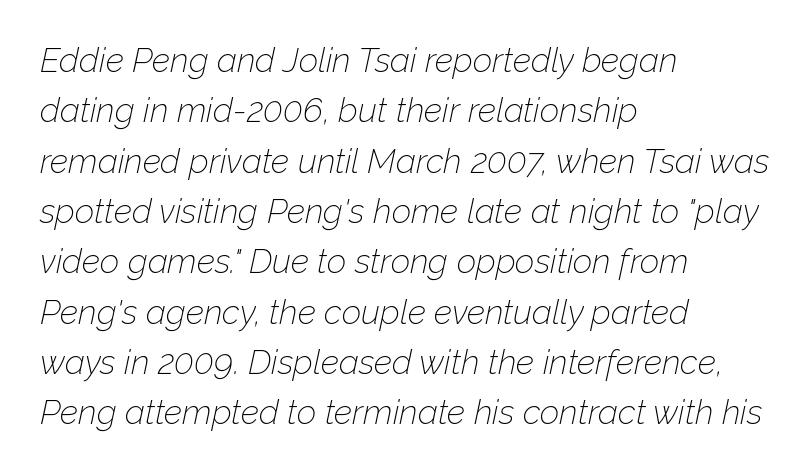
{"italic": "yes", "lean": "right", "slant_degrees": 12, "bold": "no", "weight": "thin", "width": "normal", "stroke_contrast": "low", "x_height": "medium", "monospaced": "no", "underline": "no", "align": "left", "line_spacing": "normal", "line_spacing_ratio": 1.48, "letter_spacing": "normal", "letter_spacing_em": 0.0, "glyph_px": 34}
